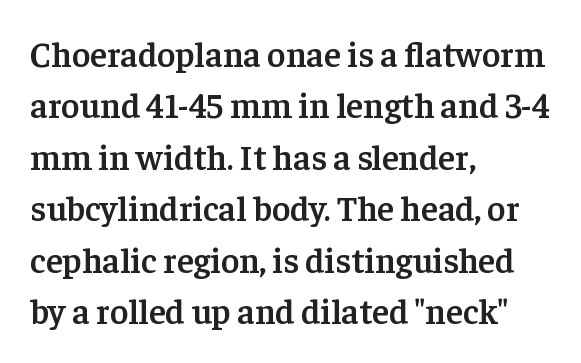
Q: Is the text bold? A: Semi-bold.
Q: Is the text italic (slanted)? A: No, it is upright.
Q: Is the typeface a serif or a sans-serif typeface? A: Serif.
Q: Is the text underlined? A: No.
Q: How is the paragraph aligned? A: Left-aligned.
Q: Is the spacing between letters normal or unusually wide? A: Normal.
Q: Is the spacing between lines tight, normal or loose? A: Normal.
Q: Width (condensed, normal, or wide)? A: Normal.
Q: Stroke contrast? A: Low.
Q: x-height? A: Medium.
Q: Monospaced? A: No.
